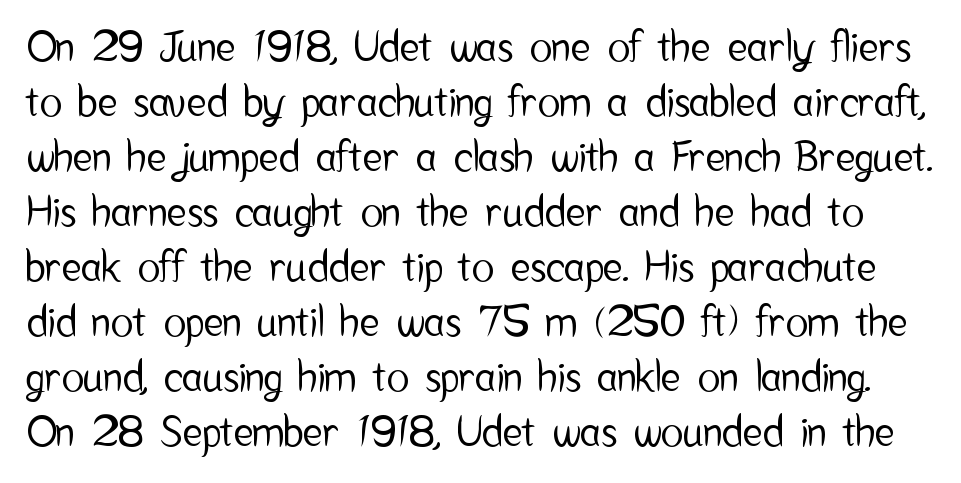
{"serif": "no", "italic": "no", "width": "condensed", "stroke_contrast": "low", "x_height": "medium", "monospaced": "no", "underline": "no", "line_spacing": "normal", "line_spacing_ratio": 1.31, "letter_spacing": "normal", "letter_spacing_em": 0.0, "glyph_px": 42}
